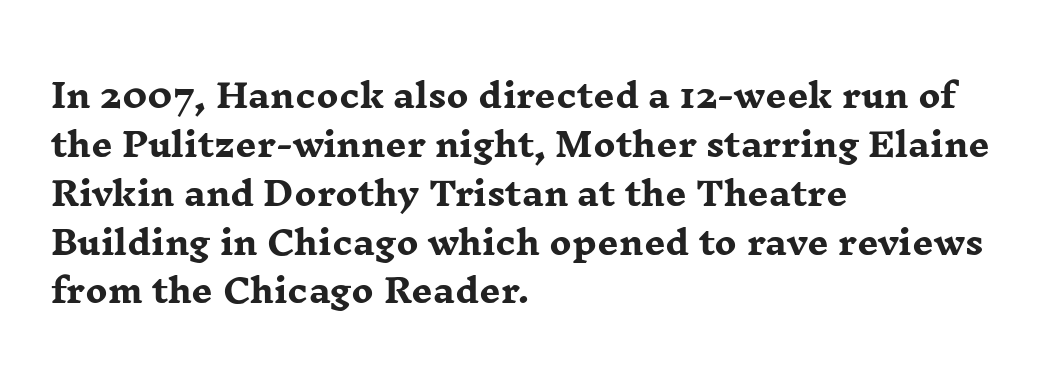
Q: Is the text bold? A: Yes.
Q: Is the text italic (slanted)? A: No, it is upright.
Q: Is the typeface a serif or a sans-serif typeface? A: Serif.
Q: Is the text underlined? A: No.
Q: How is the paragraph aligned? A: Left-aligned.
Q: Is the spacing between letters normal or unusually wide? A: Normal.
Q: Is the spacing between lines tight, normal or loose? A: Normal.
Q: Width (condensed, normal, or wide)? A: Wide.
Q: Stroke contrast? A: Low.
Q: x-height? A: Medium.
Q: Monospaced? A: No.
